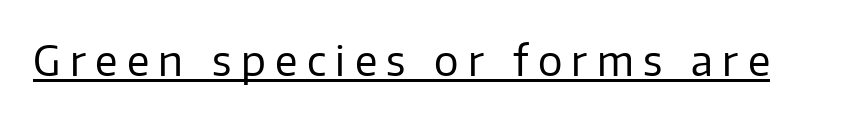
{"serif": "no", "italic": "no", "bold": "no", "weight": "regular", "width": "normal", "stroke_contrast": "low", "x_height": "medium", "monospaced": "no", "underline": "yes", "letter_spacing": "wide", "letter_spacing_em": 0.23, "glyph_px": 41}
